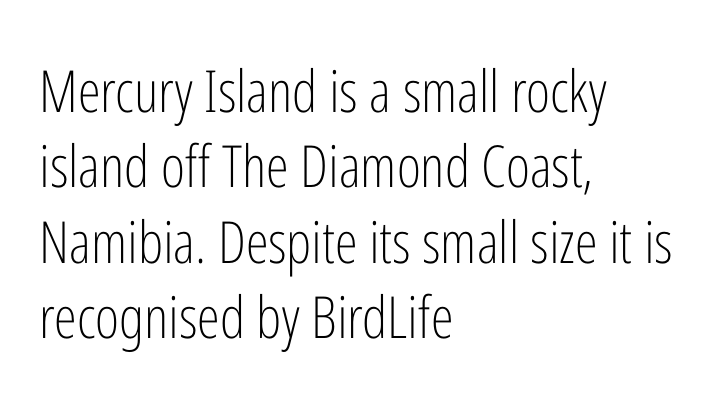
The image shows 58 px light, condensed sans-serif type, upright; set left-aligned, normal line spacing (1.3x), normal letter spacing, not underlined; low stroke contrast and a medium x-height.
